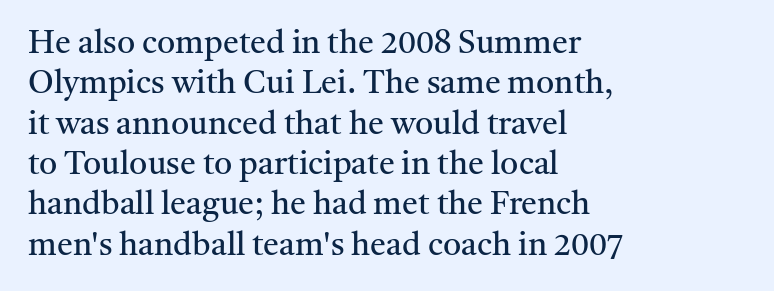
The image shows 32 px regular-weight serif type, upright; set left-aligned, normal line spacing (1.26x), normal letter spacing, not underlined; medium stroke contrast and a medium x-height.
